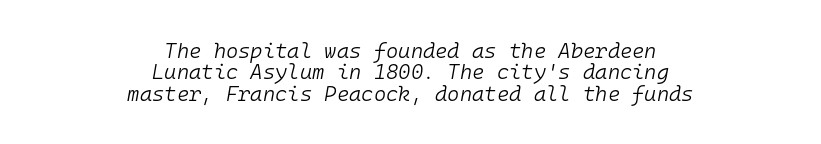
No letter is thick-stroked: the sample isn't bold. Clear beneath every line of the passage. If you drew a line through each stem, it would be angled. The gaps between neighbouring characters are ordinary and unremarkable. Leading is clearly below the norm, producing a dense column. Alignment: centered.
